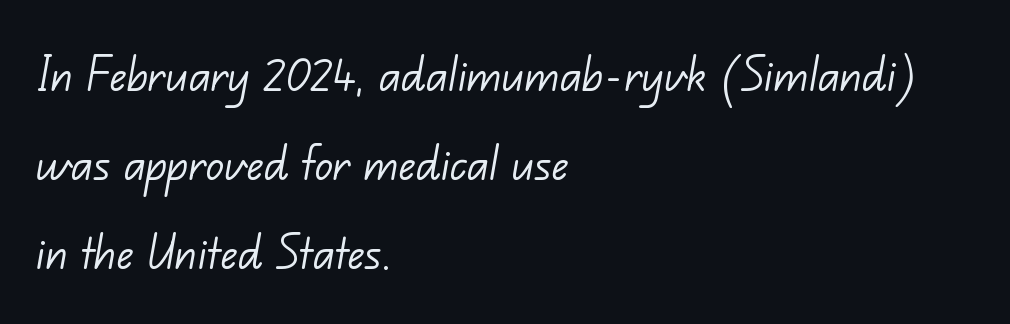
The image shows 56 px light sans-serif type; set left-aligned, normal line spacing (1.59x), normal letter spacing, not underlined; low stroke contrast and a small x-height.
